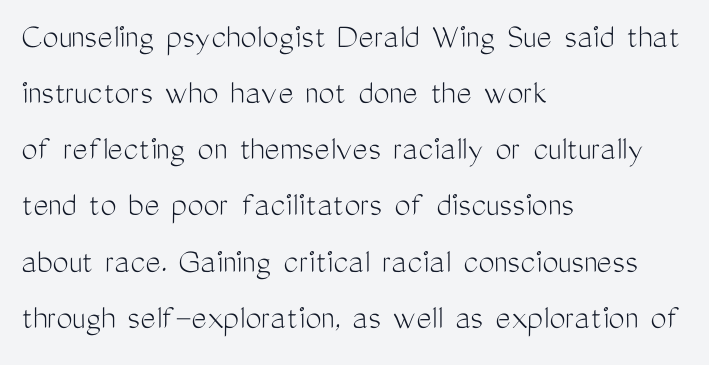
The paragraph shown leans on its left margin. Spacing between characters is what you'd get straight out of the box. Does the lettering tilt? It doesn't — this is upright. The passage shown is typed in a proportional face where columns would drift.
